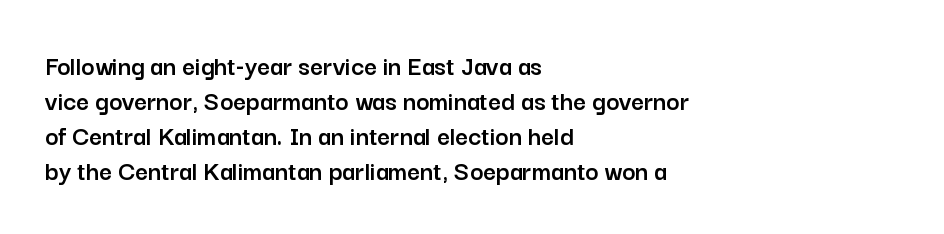
The image shows 28 px sans-serif type, upright; set left-aligned, normal line spacing (1.25x), normal letter spacing, not underlined; low stroke contrast and a medium x-height.
